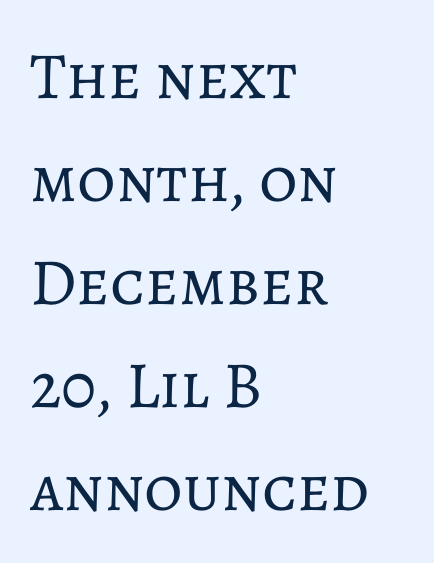
Q: Is the text bold? A: No.
Q: Is the text italic (slanted)? A: No, it is upright.
Q: Is the text underlined? A: No.
Q: How is the paragraph aligned? A: Left-aligned.
Q: Is the spacing between letters normal or unusually wide? A: Normal.
Q: Is the spacing between lines tight, normal or loose? A: Normal.
Q: Width (condensed, normal, or wide)? A: Normal.
Q: Stroke contrast? A: Low.
Q: x-height? A: Medium.
Q: Monospaced? A: No.
